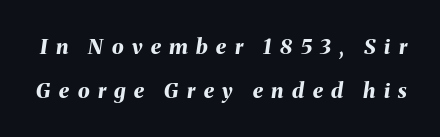
Q: Is the text bold? A: Yes.
Q: Is the text italic (slanted)? A: Yes, it leans right by about 8 degrees.
Q: Is the text underlined? A: No.
Q: Is the spacing between letters normal or unusually wide? A: Unusually wide.
Q: Is the spacing between lines tight, normal or loose? A: Loose.
